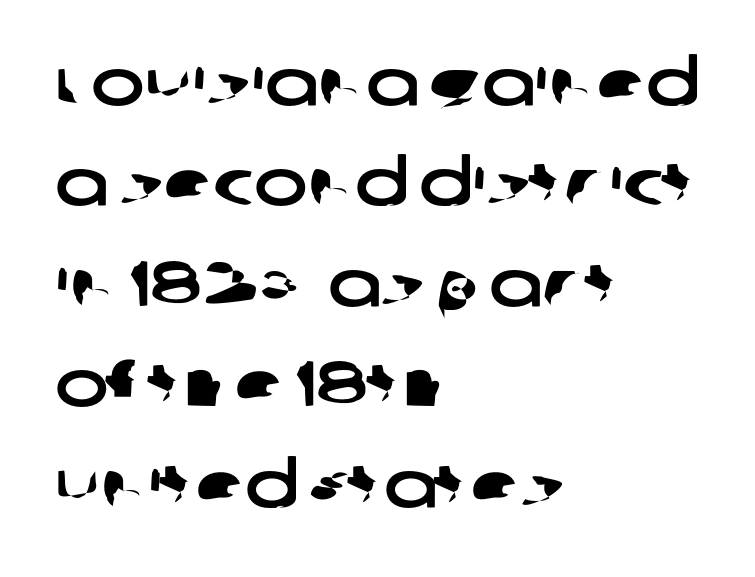
{"serif": "no", "width": "wide", "stroke_contrast": "low", "x_height": "large", "monospaced": "no", "underline": "no", "align": "left", "line_spacing": "normal", "line_spacing_ratio": 1.57, "letter_spacing": "normal", "letter_spacing_em": 0.0, "glyph_px": 64}
